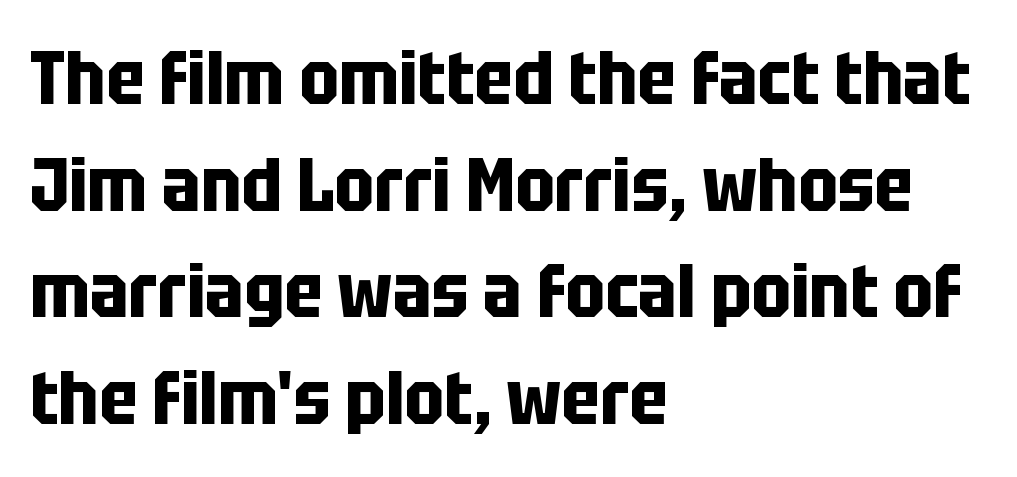
You can tell it's not italic because the verticals are truly vertical. Every row of glyphs begins at an identical x-position on the left. Bare-footed words on every line. Stroke thickness is high; the sample reads as a true bold. In terms of letterspacing, this is plain default setting.
